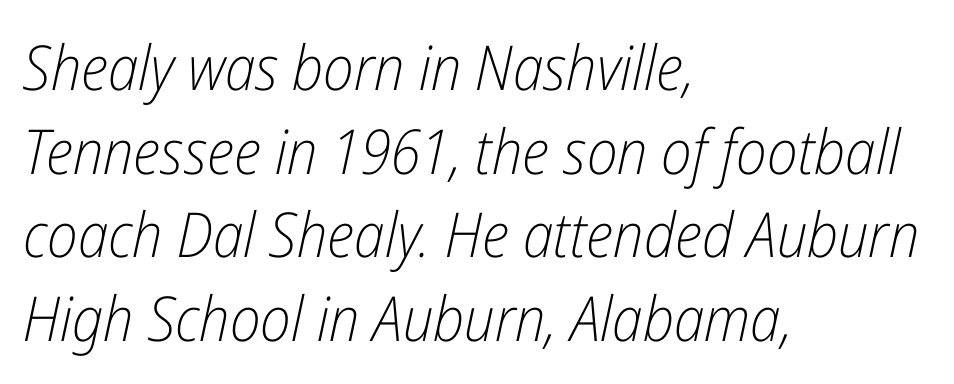
The rendering uses natural spacing where letterforms have individual widths. Is the letter spacing exaggerated? No — it looks like the ordinary default. The lines are quadded left. If you measured baseline to baseline, you'd find a middling distance. The passage shown leans; its letterforms are oblique.
